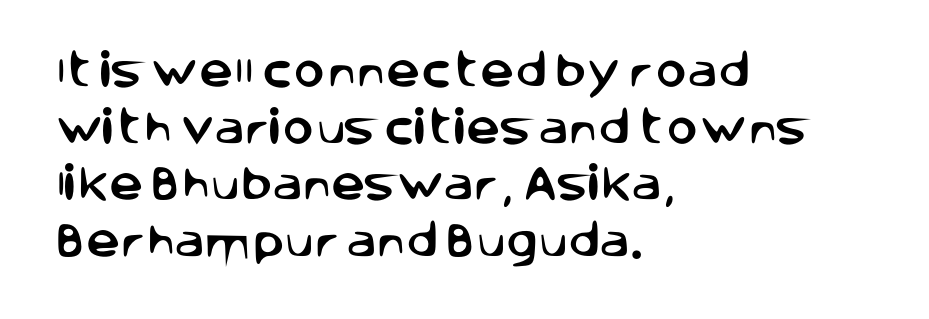
The image shows 38 px sans-serif type, upright; set left-aligned, normal line spacing (1.49x), normal letter spacing, not underlined; low stroke contrast and a large x-height.
